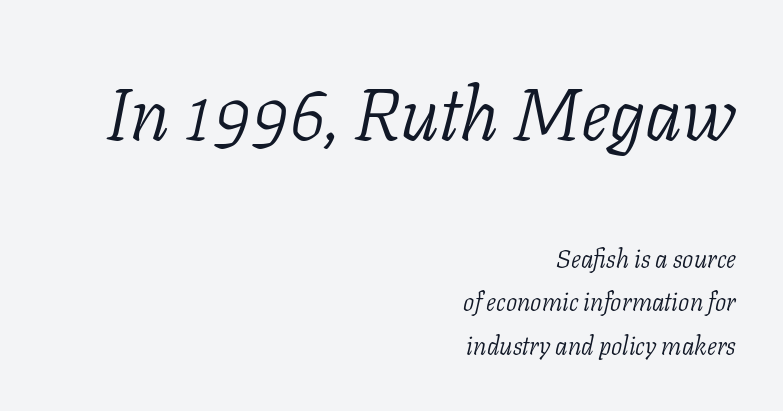
The image shows 74 px light serif type, italic (leaning right); set right-aligned, line spacing 1.75x, normal letter spacing, not underlined; the first (top) block is 2.96x larger; low stroke contrast and a medium x-height.
